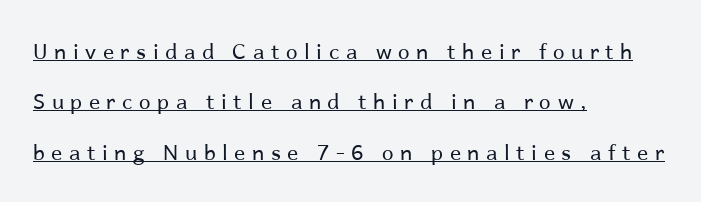
The image shows 21 px text type, upright; set left-aligned, loose line spacing (2.4x), unusually wide letter spacing (+0.31 em), underlined.
